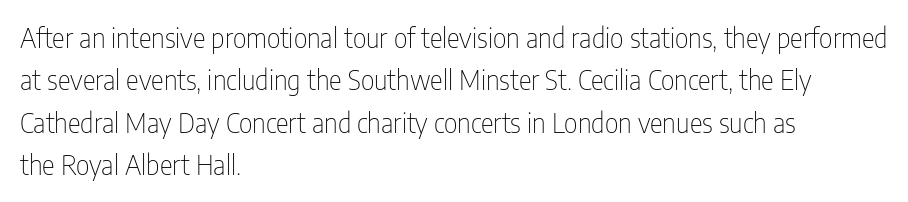
Q: Is the text bold? A: No.
Q: Is the text italic (slanted)? A: No, it is upright.
Q: Is the text underlined? A: No.
Q: How is the paragraph aligned? A: Left-aligned.
Q: Is the spacing between letters normal or unusually wide? A: Normal.
Q: Is the spacing between lines tight, normal or loose? A: Normal.
